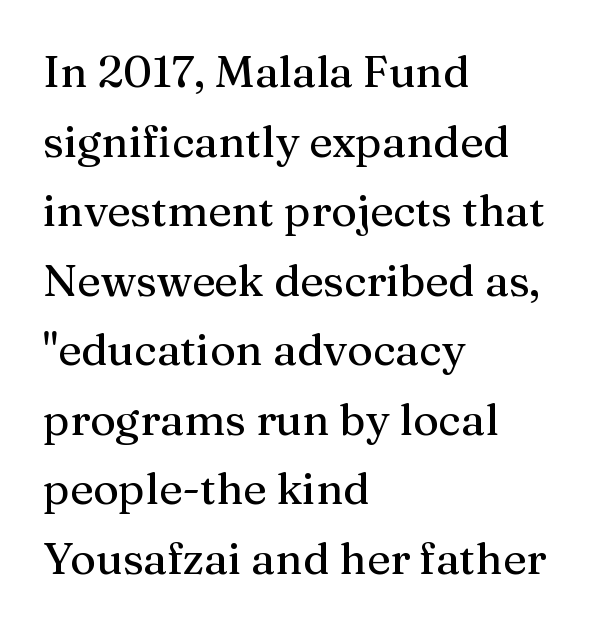
The letters sit at their default tracking, neither squeezed nor spread. Looks like regular typesetting: each glyph gets only the width it needs. I'd call this a serif setting — the letters wear small feet. No word sits above an underline. Rendered with straight, roman letterforms.
